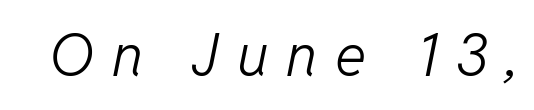
The image shows 59 px light type, italic (leaning right); set unusually wide letter spacing (+0.3 em), not underlined; low stroke contrast and a medium x-height.
